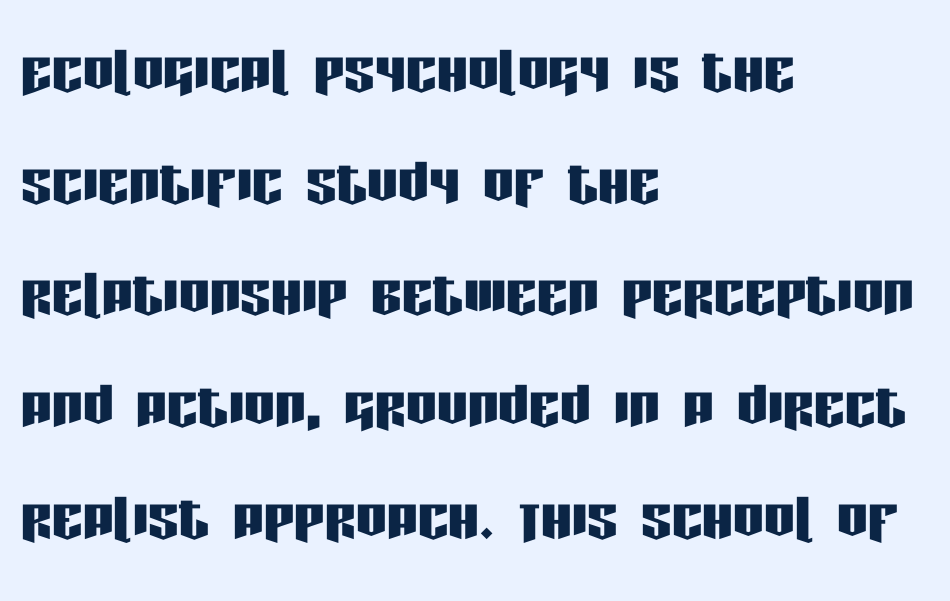
The image shows 77 px condensed sans-serif type, upright; set left-aligned, normal line spacing (1.45x), normal letter spacing, not underlined; low stroke contrast and a large x-height.
